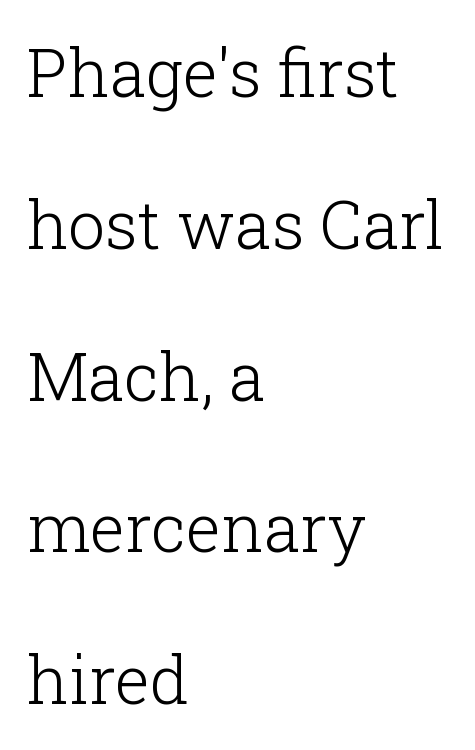
The image shows 66 px light serif type, upright; set left-aligned, loose line spacing (2.3x), normal letter spacing, not underlined; low stroke contrast and a medium x-height.
